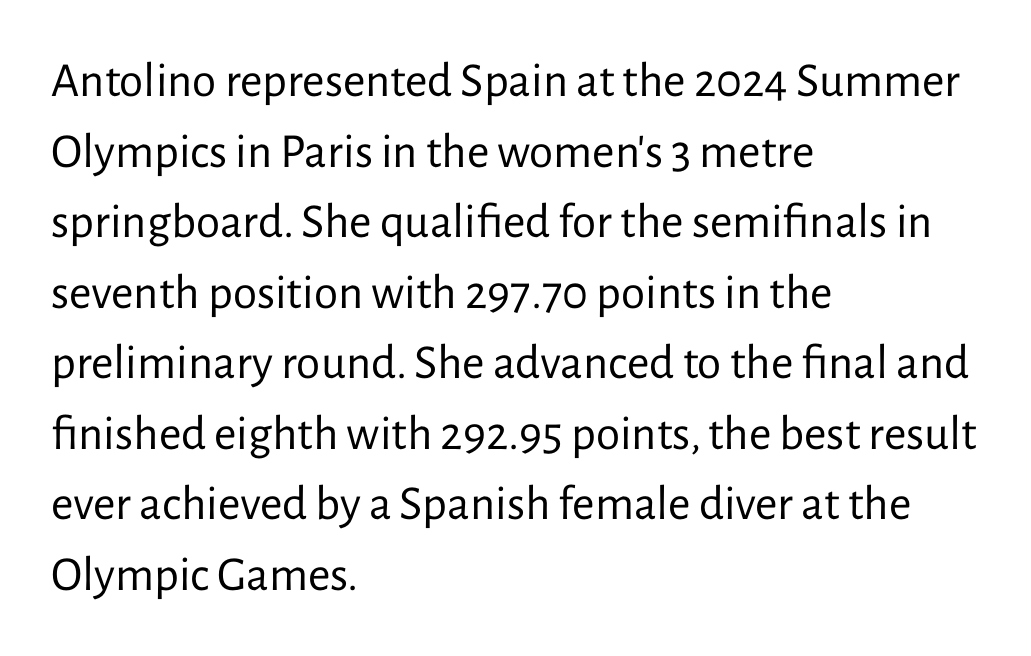
The face looks like a standard text weight, possibly lighter. Decoration check: the copy has no underline. Vertical strokes here are truly vertical. Each letter keeps its own natural width here, so spacing adapts to shape. Does extra space separate the letters? No, they use regular spacing. Every row of glyphs begins at an identical x-position on the left.
